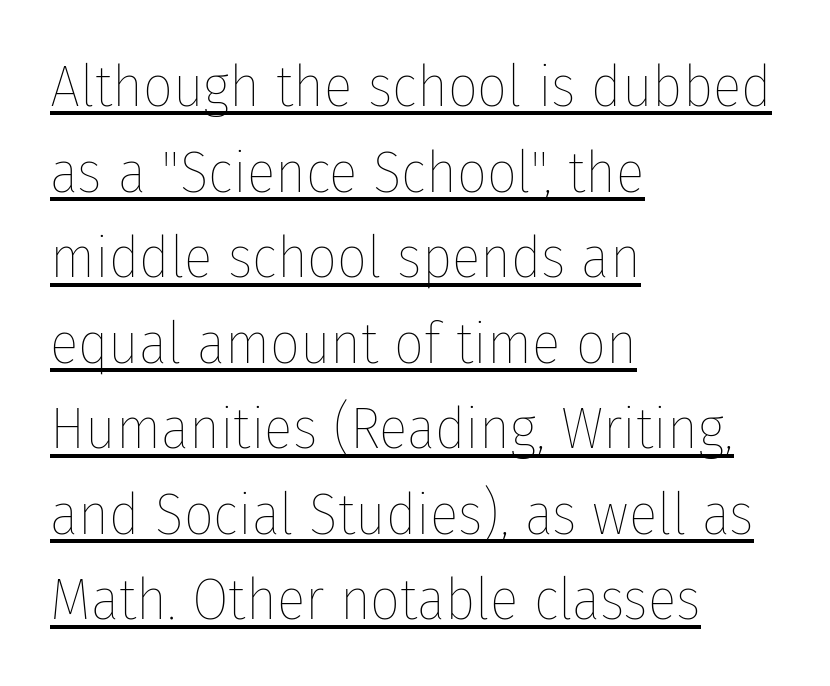
The image shows 59 px thin, condensed type, upright; set left-aligned, normal line spacing (1.45x), normal letter spacing, underlined; low stroke contrast and a medium x-height.
